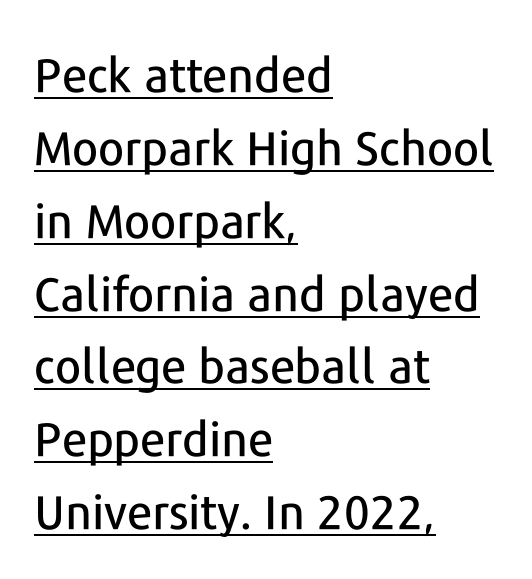
The image shows 47 px sans-serif type, upright; set left-aligned, normal line spacing (1.55x), normal letter spacing, underlined; low stroke contrast and a medium x-height.
